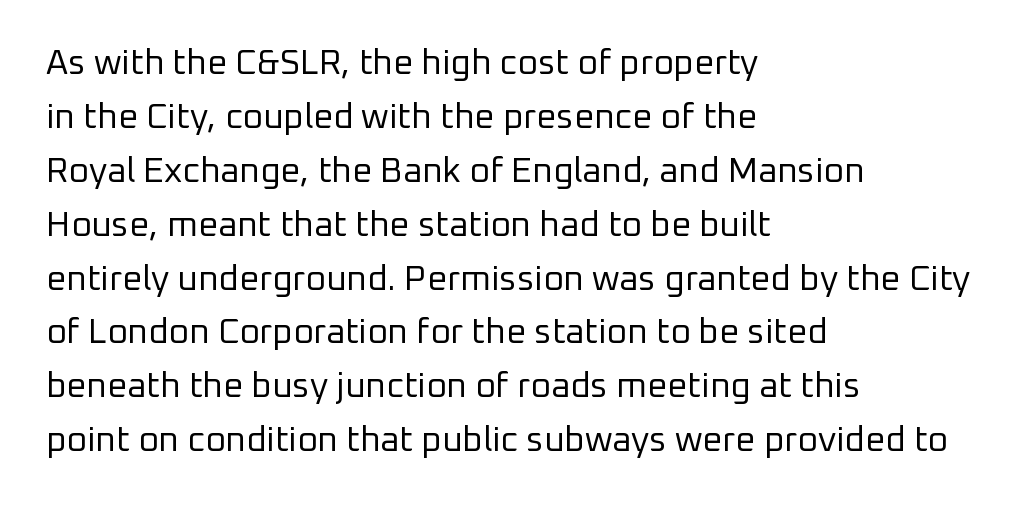
Q: Is the text bold? A: No.
Q: Is the text italic (slanted)? A: No, it is upright.
Q: Is the typeface a serif or a sans-serif typeface? A: Sans-serif.
Q: Is the text underlined? A: No.
Q: How is the paragraph aligned? A: Left-aligned.
Q: Is the spacing between letters normal or unusually wide? A: Normal.
Q: Is the spacing between lines tight, normal or loose? A: Normal.
Q: Width (condensed, normal, or wide)? A: Normal.
Q: Stroke contrast? A: Low.
Q: x-height? A: Medium.
Q: Monospaced? A: No.
